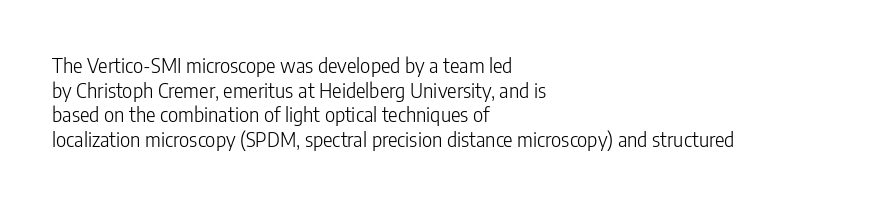
The image shows 20 px text type, upright; set left-aligned, line spacing 1.23x, normal letter spacing, not underlined.
